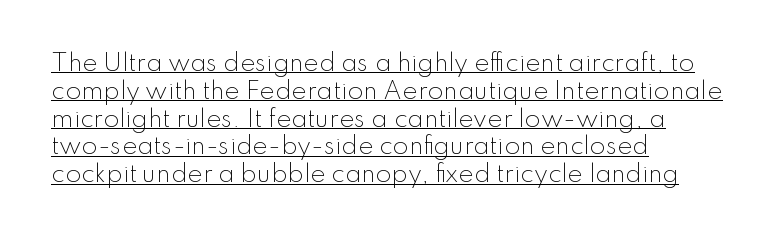
This sample uses an upright cut, with every glyph sitting square on the baseline. The type is set solid horizontally, with unmodified tracking. Nothing heavy about these letters — not bold at all. Like a heading marked for emphasis, these lines bear an underscore. One-word summary of the alignment: left.
